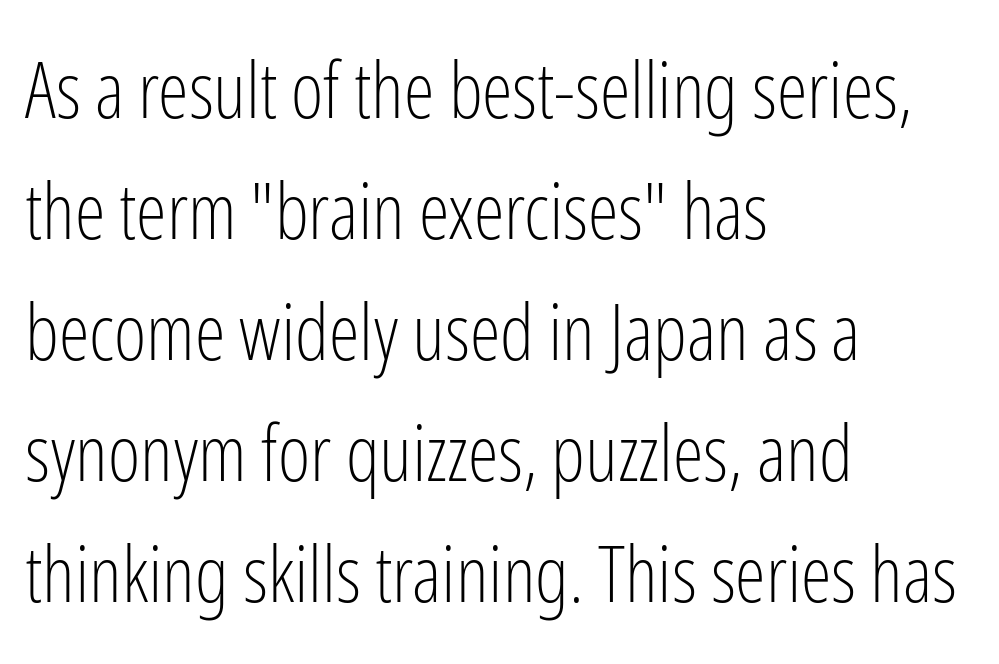
{"serif": "no", "italic": "no", "bold": "no", "weight": "light", "width": "condensed", "stroke_contrast": "low", "x_height": "medium", "monospaced": "no", "underline": "no", "align": "left", "line_spacing": "normal", "line_spacing_ratio": 1.55, "letter_spacing": "normal", "letter_spacing_em": 0.0, "glyph_px": 78}
